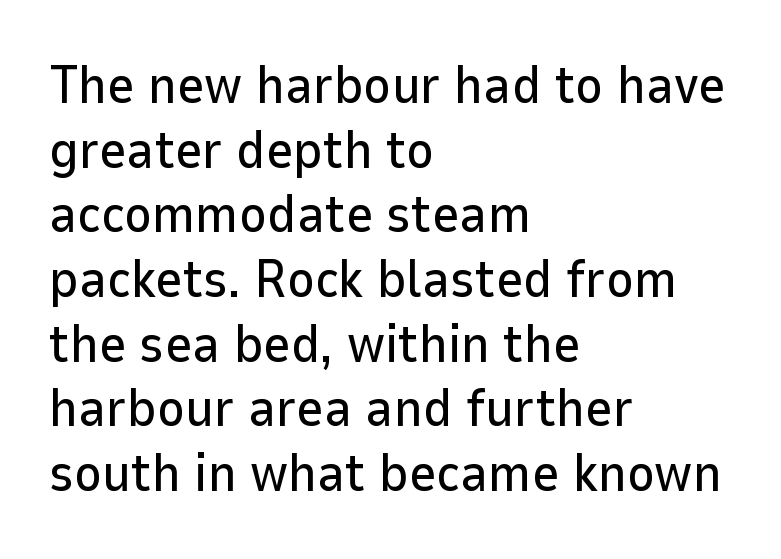
The image shows 53 px sans-serif type, upright; set left-aligned, line spacing 1.22x, normal letter spacing, not underlined; low stroke contrast and a medium x-height.
